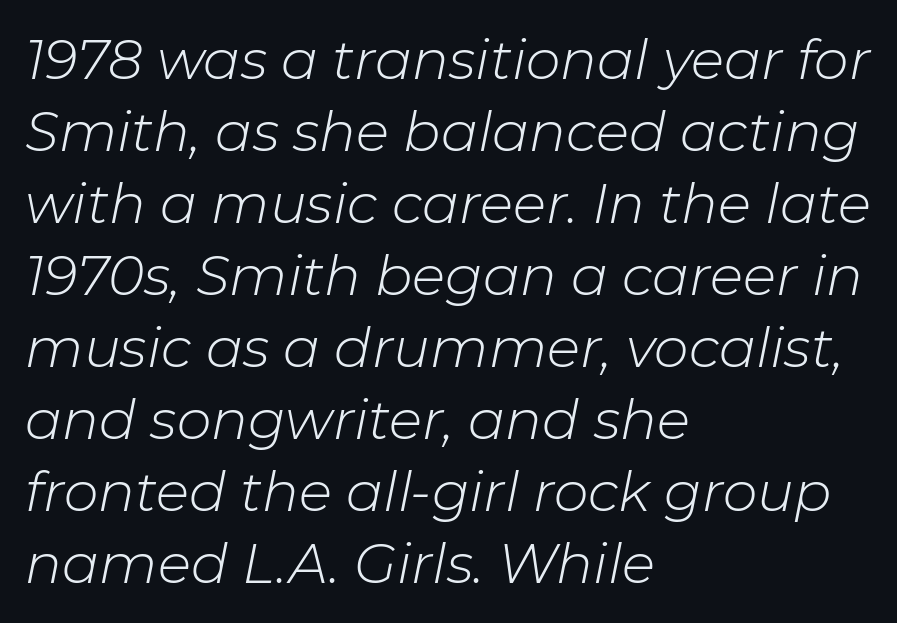
{"italic": "yes", "lean": "right", "slant_degrees": 11, "bold": "no", "weight": "light", "width": "normal", "stroke_contrast": "low", "x_height": "medium", "monospaced": "no", "underline": "no", "align": "left", "line_spacing": "normal", "line_spacing_ratio": 1.31, "letter_spacing": "normal", "letter_spacing_em": 0.0, "glyph_px": 55}
